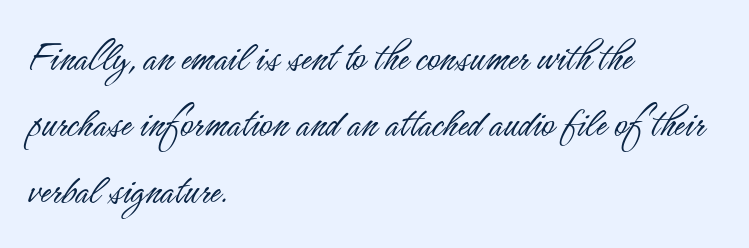
Vertically, the passage feels balanced, rows spaced as you'd expect. Grotesque or geometric, the face here clearly has no serifs. Do the characters align in a grid? No, the font is proportional. The horizontal fit of the characters is conventional and even.
